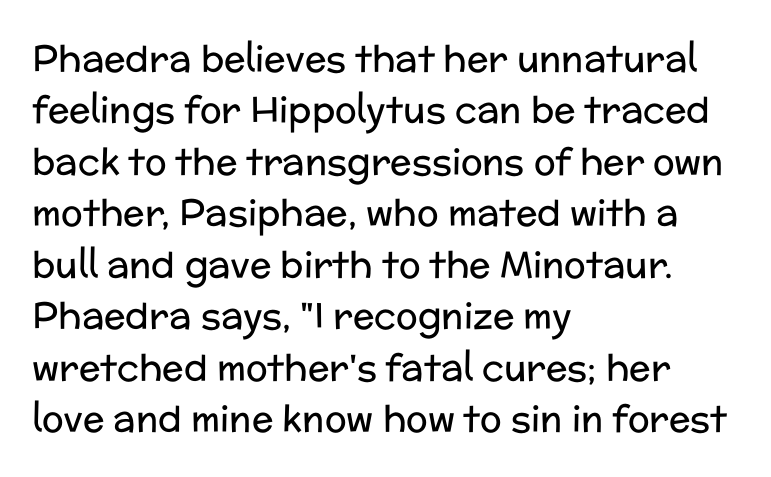
{"serif": "no", "italic": "no", "bold": "no", "weight": "regular", "width": "normal", "stroke_contrast": "low", "x_height": "medium", "monospaced": "no", "underline": "no", "align": "left", "line_spacing": "normal", "line_spacing_ratio": 1.43, "letter_spacing": "normal", "letter_spacing_em": 0.0, "glyph_px": 36}
